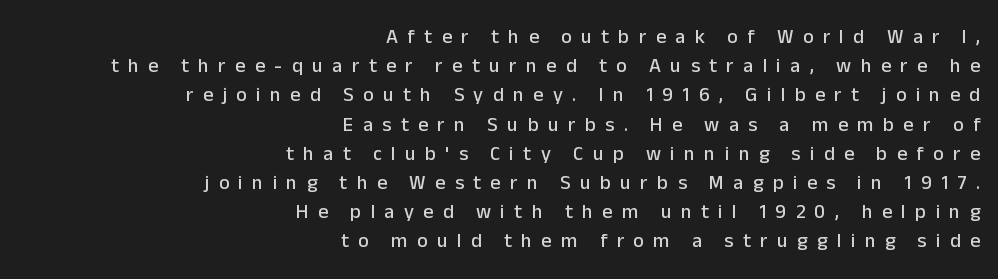
{"italic": "no", "underline": "no", "align": "right", "line_spacing": "normal", "line_spacing_ratio": 1.46, "letter_spacing": "wide", "letter_spacing_em": 0.47, "glyph_px": 20}
